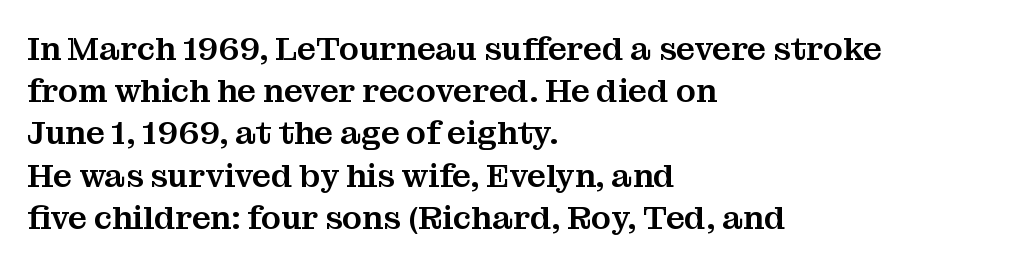
Q: Is the text italic (slanted)? A: No, it is upright.
Q: Is the typeface a serif or a sans-serif typeface? A: Serif.
Q: Is the text underlined? A: No.
Q: How is the paragraph aligned? A: Left-aligned.
Q: Is the spacing between letters normal or unusually wide? A: Normal.
Q: Is the spacing between lines tight, normal or loose? A: Normal.
Q: Width (condensed, normal, or wide)? A: Normal.
Q: Stroke contrast? A: Medium.
Q: x-height? A: Medium.
Q: Monospaced? A: No.
